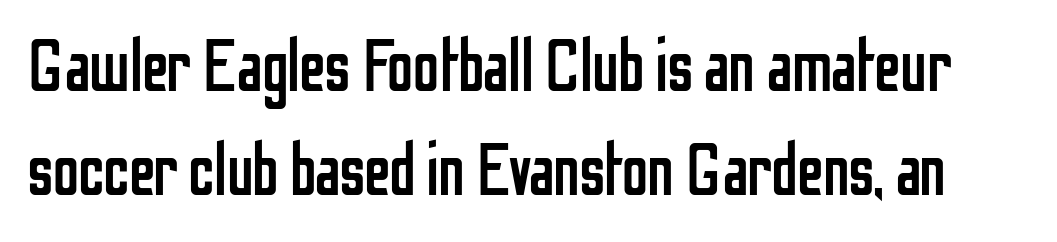
{"serif": "no", "italic": "no", "bold": "no", "weight": "regular", "width": "condensed", "stroke_contrast": "low", "x_height": "medium", "monospaced": "no", "underline": "no", "line_spacing": "normal", "line_spacing_ratio": 1.41, "letter_spacing": "normal", "letter_spacing_em": 0.0, "glyph_px": 74}
